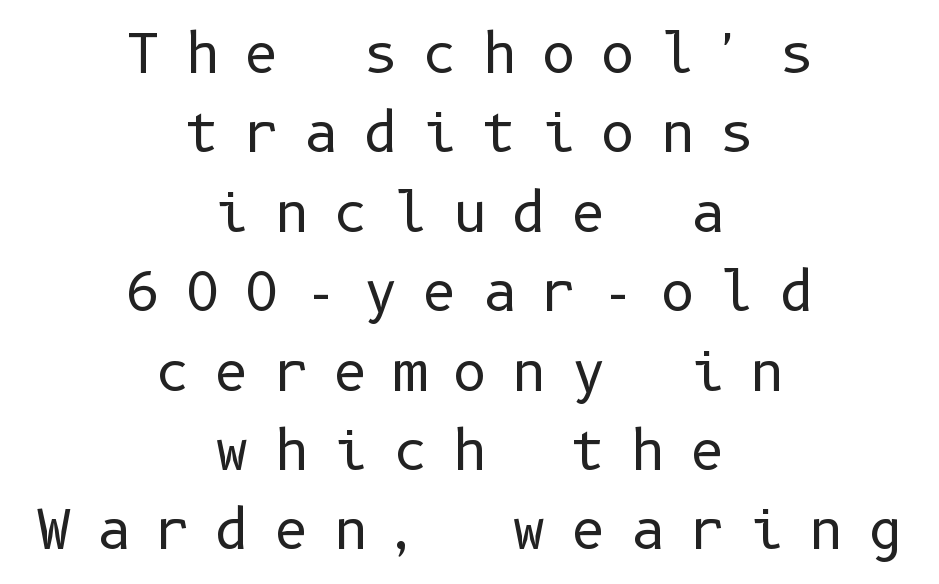
Q: Is the text bold? A: No.
Q: Is the text italic (slanted)? A: No, it is upright.
Q: Is the typeface a serif or a sans-serif typeface? A: Sans-serif.
Q: Is the text underlined? A: No.
Q: How is the paragraph aligned? A: Centered.
Q: Is the spacing between letters normal or unusually wide? A: Unusually wide.
Q: Is the spacing between lines tight, normal or loose? A: Normal.
Q: Width (condensed, normal, or wide)? A: Normal.
Q: Stroke contrast? A: Low.
Q: x-height? A: Medium.
